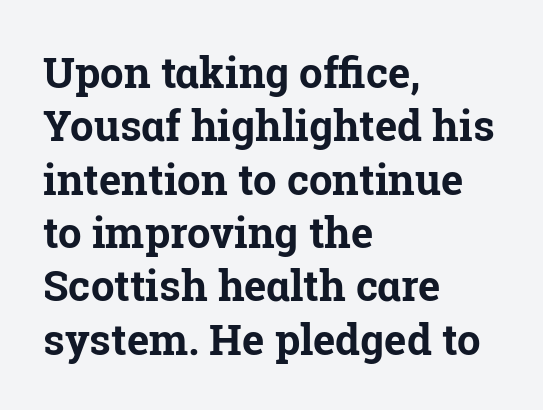
The image shows 42 px bold serif type, upright; set left-aligned, normal line spacing (1.27x), normal letter spacing, not underlined; low stroke contrast and a medium x-height.
